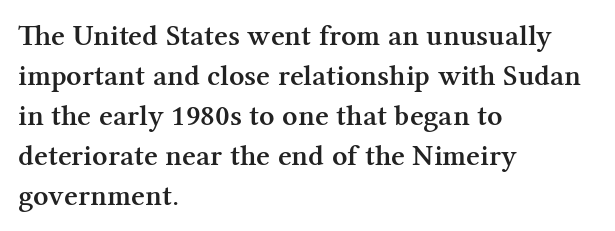
{"serif": "yes", "italic": "no", "bold": "semi", "weight": "semibold", "width": "normal", "stroke_contrast": "medium", "x_height": "medium", "monospaced": "no", "underline": "no", "align": "left", "line_spacing": "normal", "line_spacing_ratio": 1.33, "letter_spacing": "normal", "letter_spacing_em": 0.0, "glyph_px": 30}
